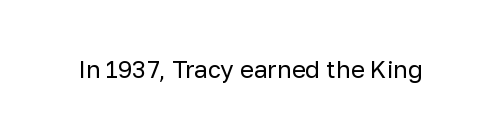
{"italic": "no", "bold": "no", "underline": "no", "letter_spacing": "normal", "letter_spacing_em": 0.0, "glyph_px": 24}
